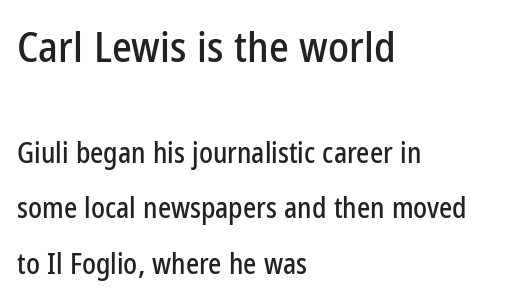
{"serif": "no", "italic": "no", "width": "condensed", "stroke_contrast": "low", "x_height": "medium", "monospaced": "no", "underline": "no", "align": "left", "line_spacing": "loose", "line_spacing_ratio": 1.97, "letter_spacing": "normal", "letter_spacing_em": 0.0, "larger_block": "first", "size_ratio": 1.5, "glyph_px": 42}
